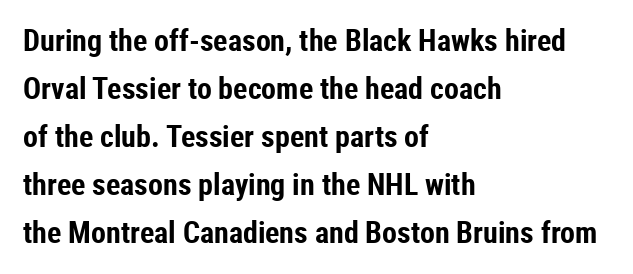
You could call the tracking neutral — neither tight nor loose. Bold? Absolutely — the strokes are thick and heavy. The words here are not underlined. Horizontal alignment here is leftward, the default for most running prose. The type family on display is of the sans-serif kind.
